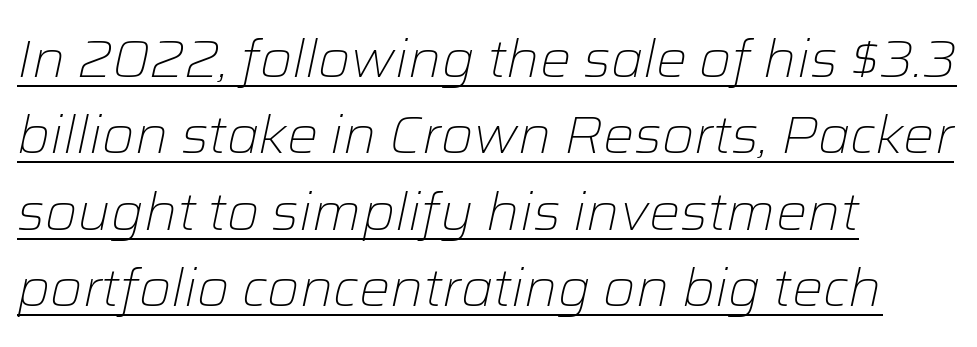
Q: Is the text bold? A: No.
Q: Is the text italic (slanted)? A: Yes, it leans right by about 12 degrees.
Q: Is the text underlined? A: Yes.
Q: How is the paragraph aligned? A: Left-aligned.
Q: Is the spacing between letters normal or unusually wide? A: Normal.
Q: Is the spacing between lines tight, normal or loose? A: Normal.
Q: Width (condensed, normal, or wide)? A: Normal.
Q: Stroke contrast? A: Low.
Q: x-height? A: Medium.
Q: Monospaced? A: No.
